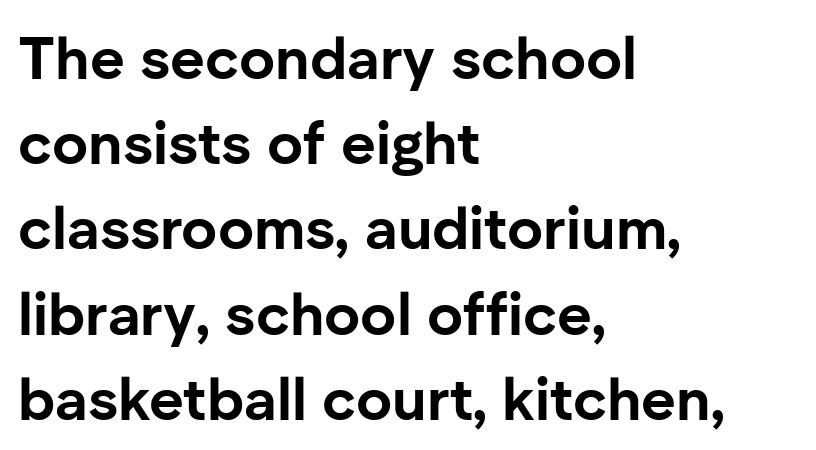
Q: Is the text bold? A: Yes.
Q: Is the text italic (slanted)? A: No, it is upright.
Q: Is the typeface a serif or a sans-serif typeface? A: Sans-serif.
Q: Is the text underlined? A: No.
Q: How is the paragraph aligned? A: Left-aligned.
Q: Is the spacing between letters normal or unusually wide? A: Normal.
Q: Is the spacing between lines tight, normal or loose? A: Normal.
Q: Width (condensed, normal, or wide)? A: Normal.
Q: Stroke contrast? A: Low.
Q: x-height? A: Medium.
Q: Monospaced? A: No.
